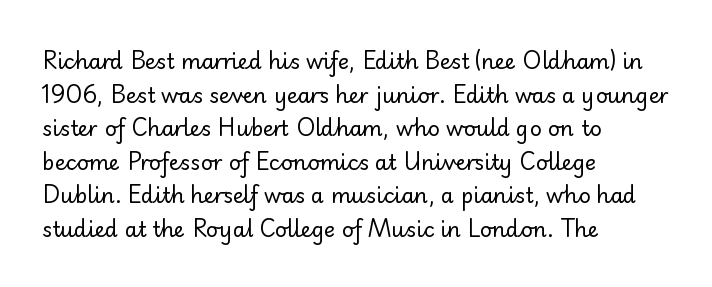
{"italic": "no", "bold": "no", "underline": "no", "align": "left", "line_spacing": "normal", "line_spacing_ratio": 1.6, "letter_spacing": "normal", "letter_spacing_em": 0.0, "glyph_px": 21}
